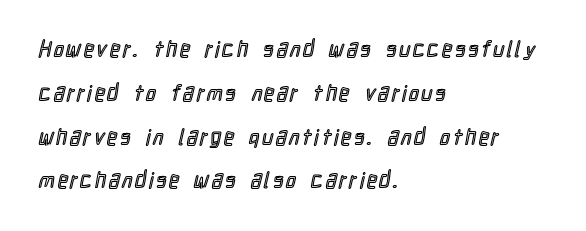
Q: Is the text italic (slanted)? A: Yes.
Q: Is the text underlined? A: No.
Q: How is the paragraph aligned? A: Left-aligned.
Q: Is the spacing between lines tight, normal or loose? A: Loose.
